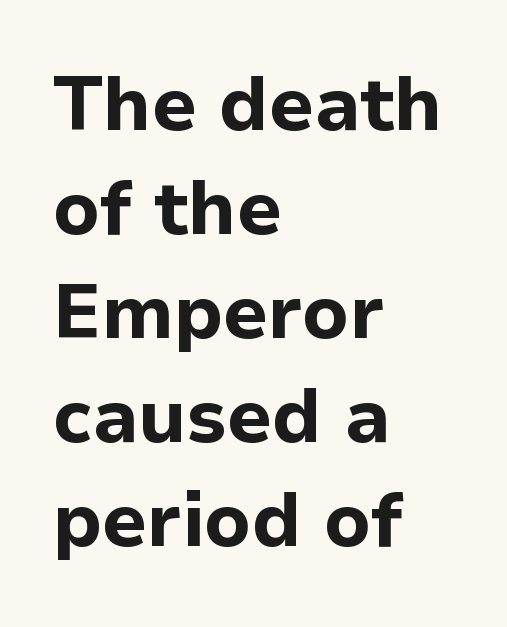
The image shows 76 px bold sans-serif type, upright; set left-aligned, normal line spacing (1.37x), normal letter spacing, not underlined; low stroke contrast and a medium x-height.
